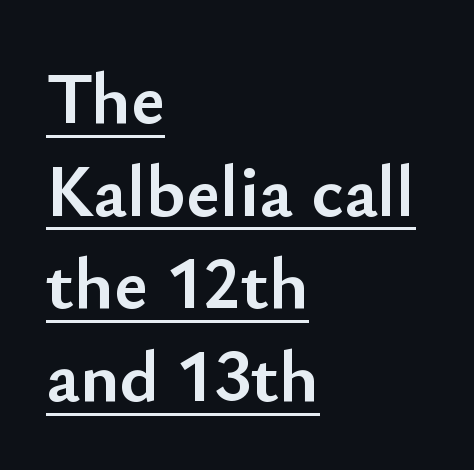
The horizontal fit of the characters is conventional and even. These words are printed bold, with thick strokes throughout. Do the characters align in a grid? No, the font is proportional. Like a heading marked for emphasis, these lines bear an underscore.
